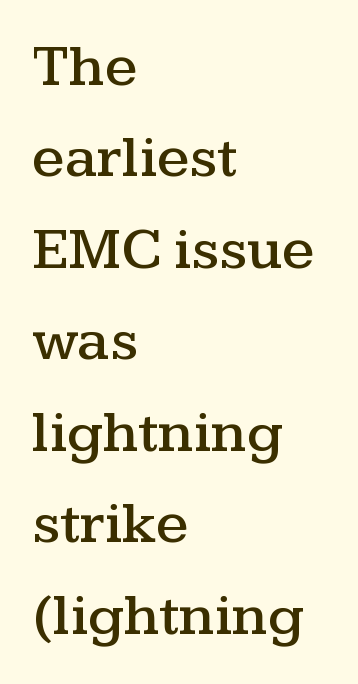
The image shows 59 px wide serif type, upright; set left-aligned, normal line spacing (1.55x), normal letter spacing, not underlined; medium stroke contrast and a medium x-height.
